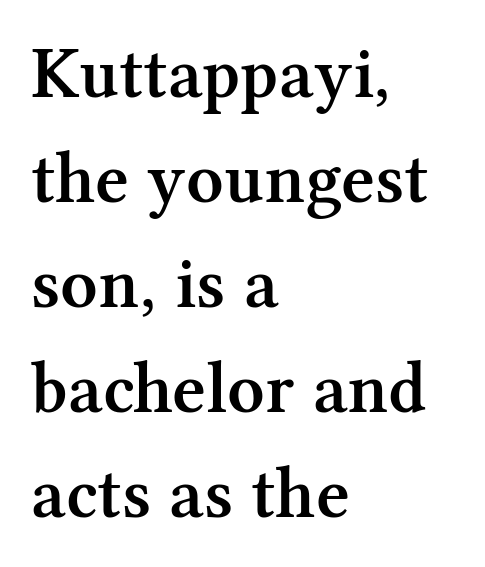
The image shows 73 px semibold serif type, upright; set left-aligned, normal line spacing (1.44x), normal letter spacing, not underlined; medium stroke contrast and a medium x-height.
